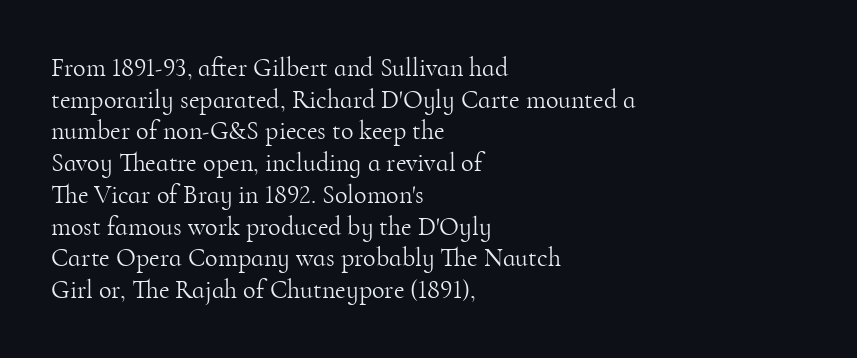
Nope, not italic — everything's standing straight. The font is comparable to plain body text, perhaps lighter. Inter-character spacing is left at the font's built-in metrics. The zone under the glyphs is completely vacant. These lines are set flush left with a ragged right edge.
